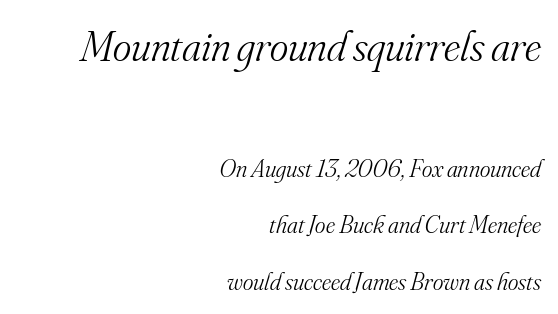
Which of the two is more prominent by size? The first, at the top. There is no visible air inserted between adjacent glyphs. Varying glyph widths throughout — classic text-font behaviour. Successive baselines arrive slowly, with a big drop between each. Nothing heavy about these letters — not bold at all.
